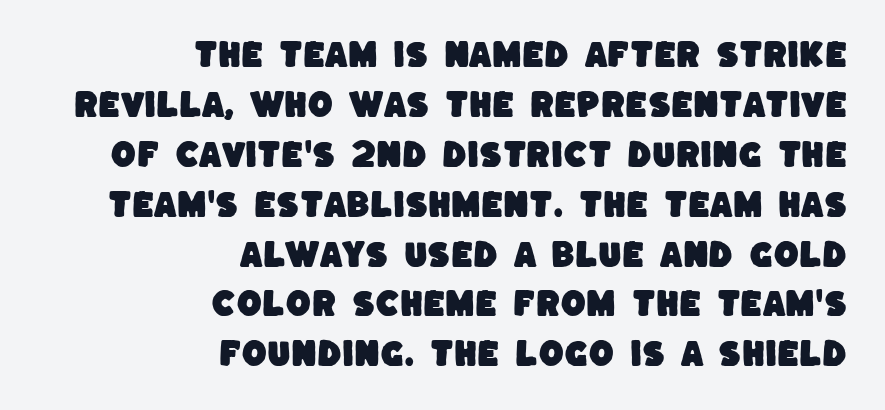
Type without underlining. Visually the block forms a straight wall on the right and a jagged coastline on the left. I'd call this a sans setting — the letters go barefoot. Between one letter and the next there's only the usual sliver of space. Here the designer chose a conventional face with non-uniform glyph widths.
